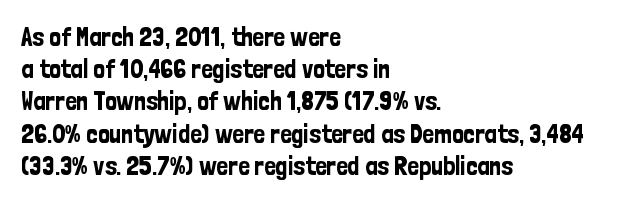
The image shows 26 px text type, upright; set left-aligned, line spacing 1.24x, normal letter spacing, not underlined.
